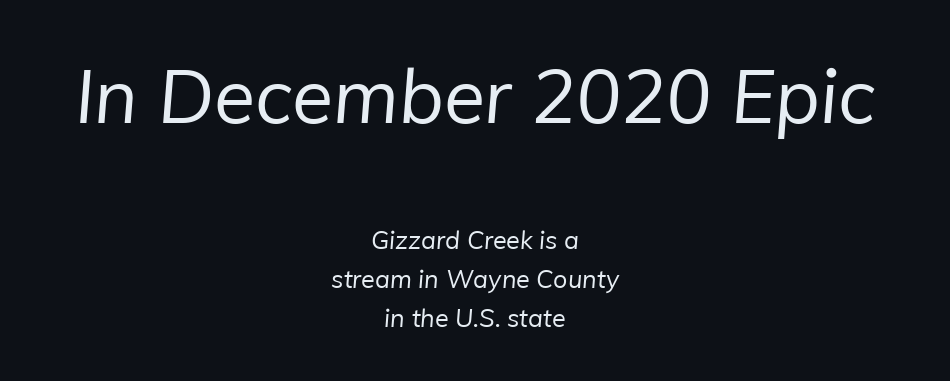
{"serif": "no", "bold": "no", "weight": "regular", "width": "normal", "stroke_contrast": "low", "x_height": "medium", "monospaced": "no", "underline": "no", "align": "center", "line_spacing": "normal", "line_spacing_ratio": 1.55, "letter_spacing": "normal", "letter_spacing_em": 0.0, "larger_block": "first", "size_ratio": 3.0, "glyph_px": 75}
